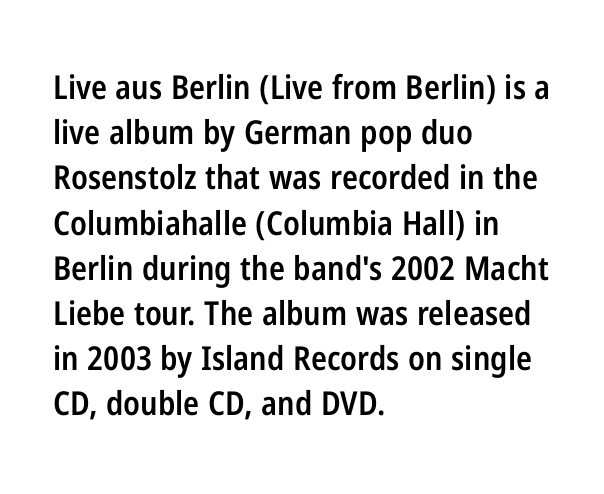
Q: Is the text bold? A: Semi-bold.
Q: Is the text italic (slanted)? A: No, it is upright.
Q: Is the typeface a serif or a sans-serif typeface? A: Sans-serif.
Q: Is the text underlined? A: No.
Q: How is the paragraph aligned? A: Left-aligned.
Q: Is the spacing between letters normal or unusually wide? A: Normal.
Q: Is the spacing between lines tight, normal or loose? A: Normal.
Q: Width (condensed, normal, or wide)? A: Condensed.
Q: Stroke contrast? A: Low.
Q: x-height? A: Medium.
Q: Monospaced? A: No.
